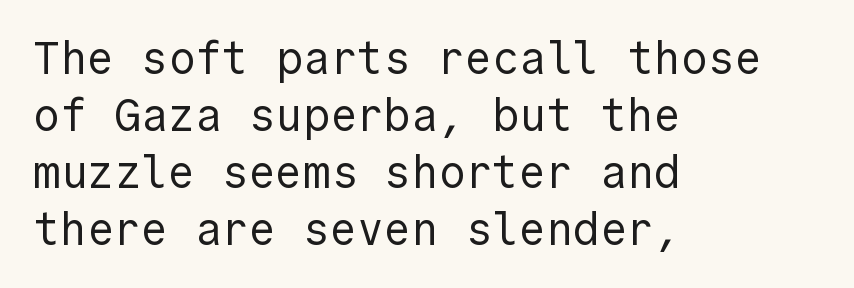
The image shows 45 px regular-weight sans-serif type, upright; set left-aligned, normal line spacing (1.27x), normal letter spacing, not underlined; a medium x-height.
